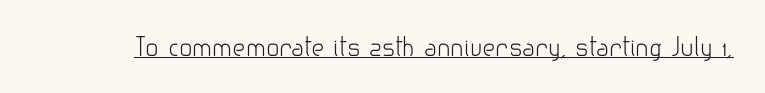
The image shows 25 px text type, upright; set normal letter spacing, underlined.
